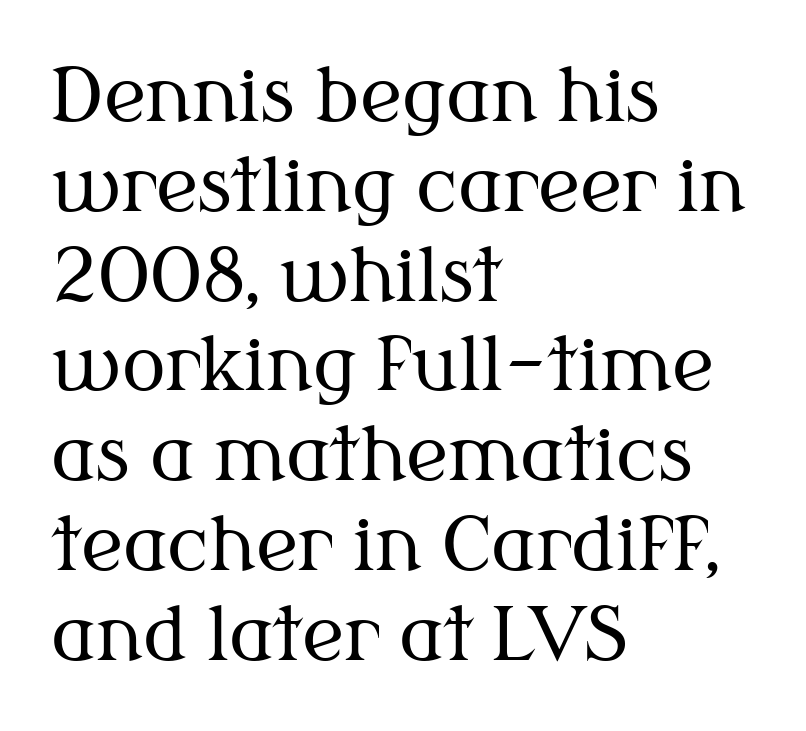
The image shows 73 px regular-weight serif type, upright; set left-aligned, line spacing 1.23x, normal letter spacing, not underlined; medium stroke contrast and a medium x-height.
